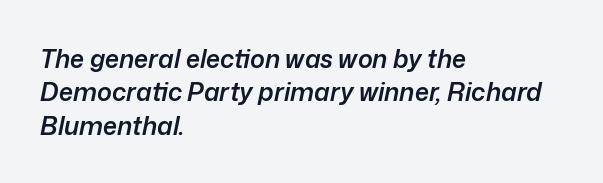
{"italic": "yes", "lean": "right", "slant_degrees": 12, "bold": "semi", "underline": "no", "align": "left", "line_spacing": "normal", "line_spacing_ratio": 1.34, "letter_spacing": "normal", "letter_spacing_em": 0.0, "glyph_px": 25}
